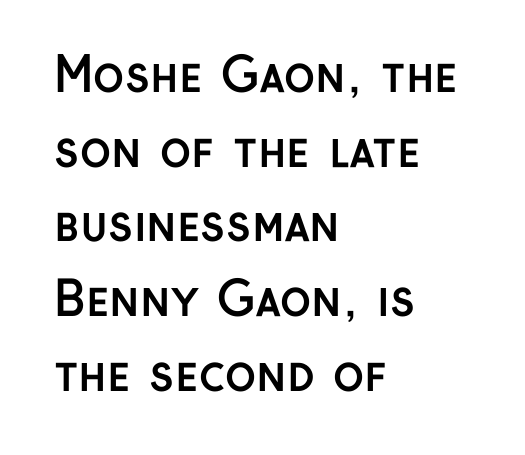
{"serif": "no", "italic": "no", "bold": "yes", "weight": "semibold", "width": "normal", "stroke_contrast": "low", "x_height": "medium", "monospaced": "no", "underline": "no", "align": "left", "line_spacing": "normal", "line_spacing_ratio": 1.59, "letter_spacing": "normal", "letter_spacing_em": 0.0, "glyph_px": 47}
